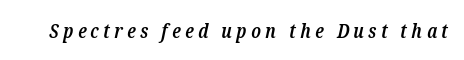
{"italic": "yes", "lean": "right", "slant_degrees": 12, "bold": "semi", "underline": "no", "letter_spacing": "wide", "letter_spacing_em": 0.22, "glyph_px": 20}
